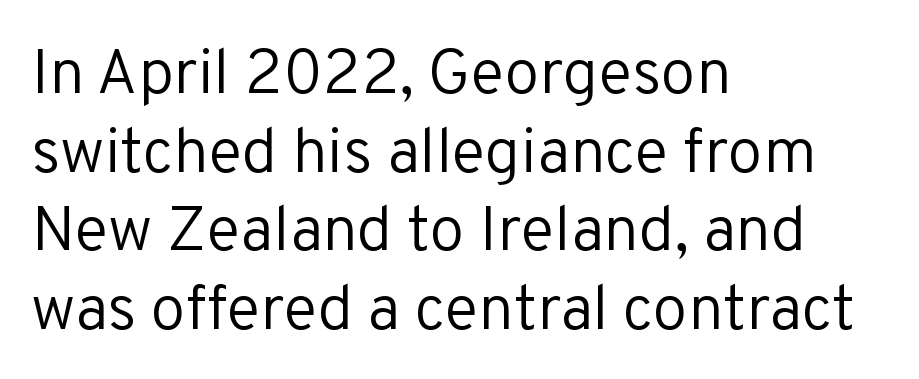
{"serif": "no", "italic": "no", "bold": "no", "weight": "regular", "width": "normal", "stroke_contrast": "low", "x_height": "medium", "monospaced": "no", "underline": "no", "align": "left", "line_spacing": "normal", "line_spacing_ratio": 1.25, "letter_spacing": "normal", "letter_spacing_em": 0.0, "glyph_px": 63}
